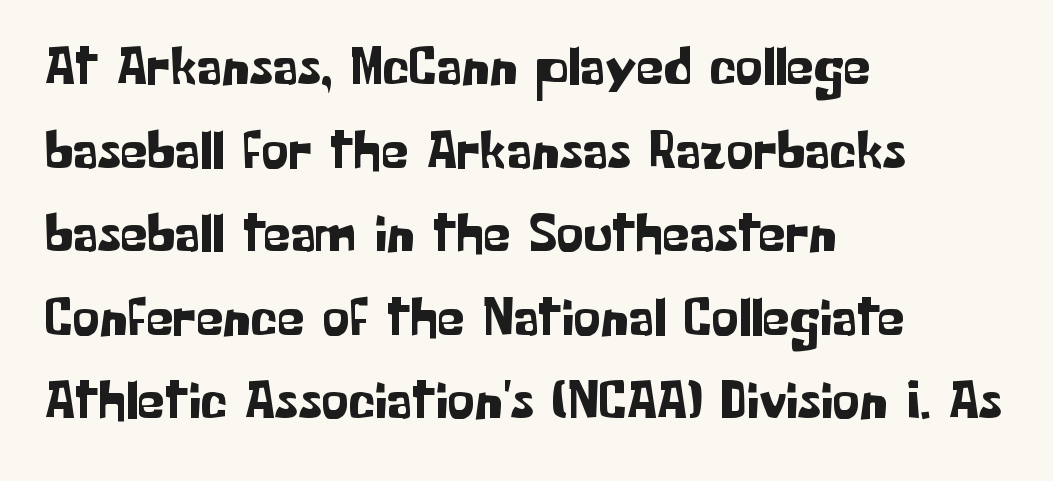
Q: Is the text italic (slanted)? A: No, it is upright.
Q: Is the typeface a serif or a sans-serif typeface? A: Sans-serif.
Q: Is the text underlined? A: No.
Q: How is the paragraph aligned? A: Left-aligned.
Q: Is the spacing between letters normal or unusually wide? A: Normal.
Q: Is the spacing between lines tight, normal or loose? A: Normal.
Q: Width (condensed, normal, or wide)? A: Normal.
Q: Stroke contrast? A: Low.
Q: x-height? A: Medium.
Q: Monospaced? A: No.
